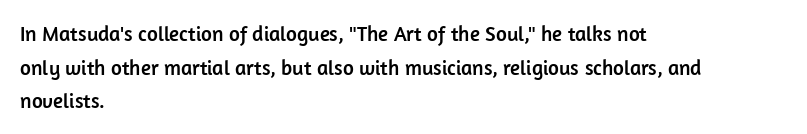
Q: Is the text italic (slanted)? A: No, it is upright.
Q: Is the text underlined? A: No.
Q: How is the paragraph aligned? A: Left-aligned.
Q: Is the spacing between letters normal or unusually wide? A: Normal.
Q: Is the spacing between lines tight, normal or loose? A: Normal.
